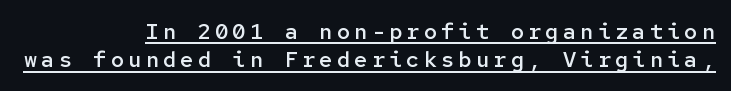
The image shows 22 px text type, upright; set right-aligned, normal line spacing (1.28x), underlined.
